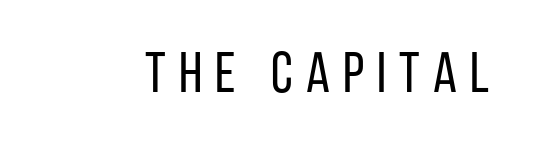
The image shows 57 px regular-weight, condensed sans-serif type, upright; set unusually wide letter spacing (+0.23 em), not underlined; low stroke contrast and a large x-height.
